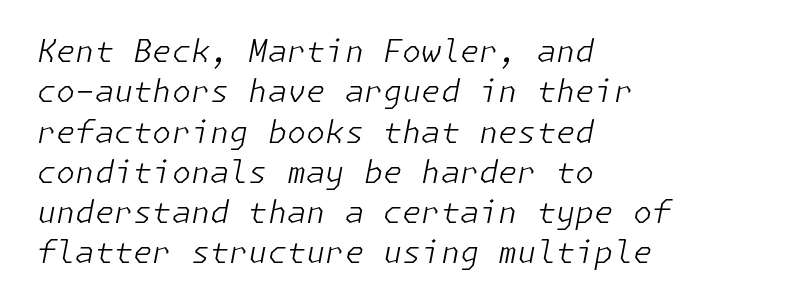
{"italic": "yes", "lean": "right", "slant_degrees": 11, "bold": "no", "weight": "light", "width": "normal", "stroke_contrast": "low", "x_height": "medium", "underline": "no", "align": "left", "line_spacing": "normal", "line_spacing_ratio": 1.3, "letter_spacing": "normal", "letter_spacing_em": 0.0, "glyph_px": 31}
